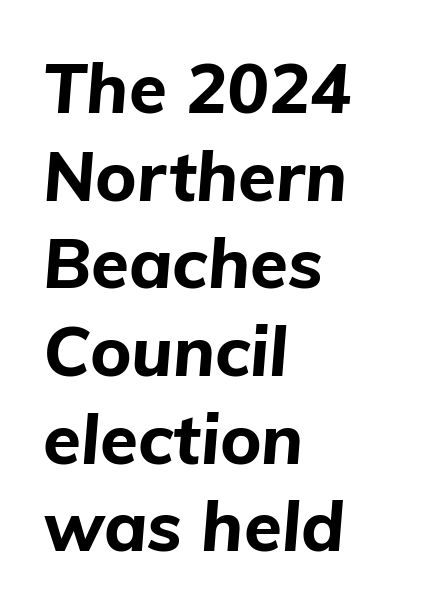
Q: Is the text bold? A: Yes.
Q: Is the text italic (slanted)? A: Yes, it leans right by about 5 degrees.
Q: Is the text underlined? A: No.
Q: How is the paragraph aligned? A: Left-aligned.
Q: Is the spacing between letters normal or unusually wide? A: Normal.
Q: Is the spacing between lines tight, normal or loose? A: Normal.
Q: Width (condensed, normal, or wide)? A: Normal.
Q: Stroke contrast? A: Low.
Q: x-height? A: Medium.
Q: Monospaced? A: No.
